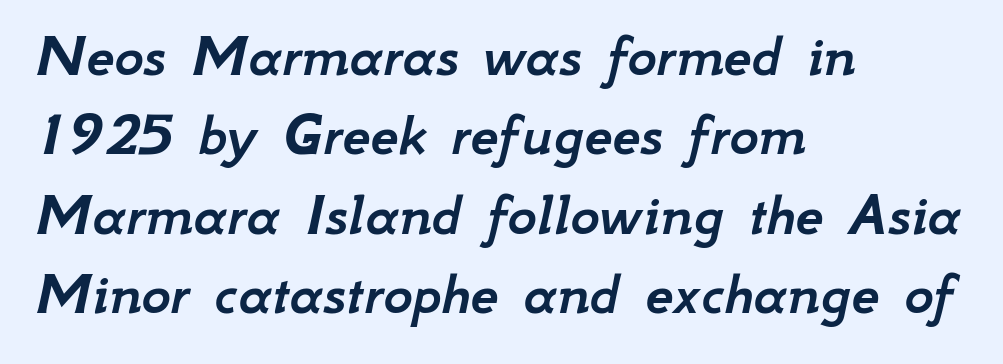
Q: Is the text italic (slanted)? A: Yes, it leans right by about 12 degrees.
Q: Is the text underlined? A: No.
Q: How is the paragraph aligned? A: Left-aligned.
Q: Is the spacing between letters normal or unusually wide? A: Normal.
Q: Is the spacing between lines tight, normal or loose? A: Normal.
Q: Width (condensed, normal, or wide)? A: Normal.
Q: Stroke contrast? A: Low.
Q: x-height? A: Small.
Q: Monospaced? A: No.
